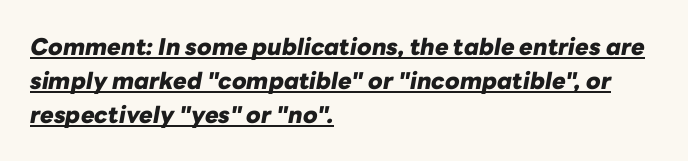
Pretty heavy lettering here — definitely bold. Short note: letters normally spaced. Where is the straight margin? On the left. If you drew a line through each stem, it would be angled. A rule runs beneath these lines of type. Interline gaps are of average width in this sample.
